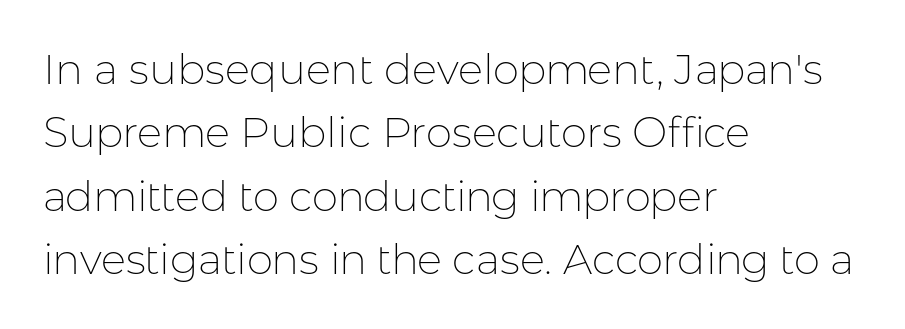
Letterform terminals end flat and unadorned throughout the passage. The typesetting does not lean heavy: it is not bold. Notice how the stems are strictly vertical — no italics here. Proportional: the letters do not fall into vertical columns. Each word holds together tightly as a unit, with standard inter-letter gaps.
